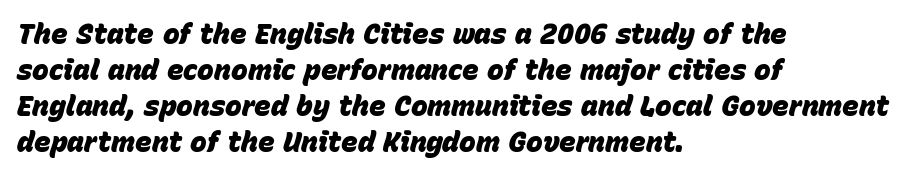
Quick note: italic. These lines are rendered in a variable-pitch font. How are the letters spaced? Ordinarily, with no added tracking. Which margin do the lines hug? The left one — the right edge is uneven. The specimen omits any rule beneath the text block's lines.
